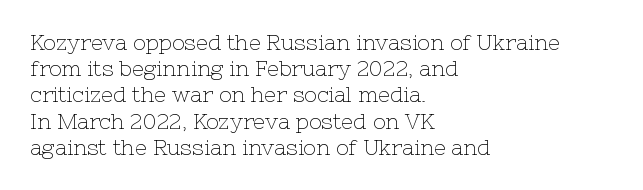
Q: Is the text bold? A: No.
Q: Is the text italic (slanted)? A: No, it is upright.
Q: Is the text underlined? A: No.
Q: How is the paragraph aligned? A: Left-aligned.
Q: Is the spacing between letters normal or unusually wide? A: Normal.
Q: Is the spacing between lines tight, normal or loose? A: Normal.
